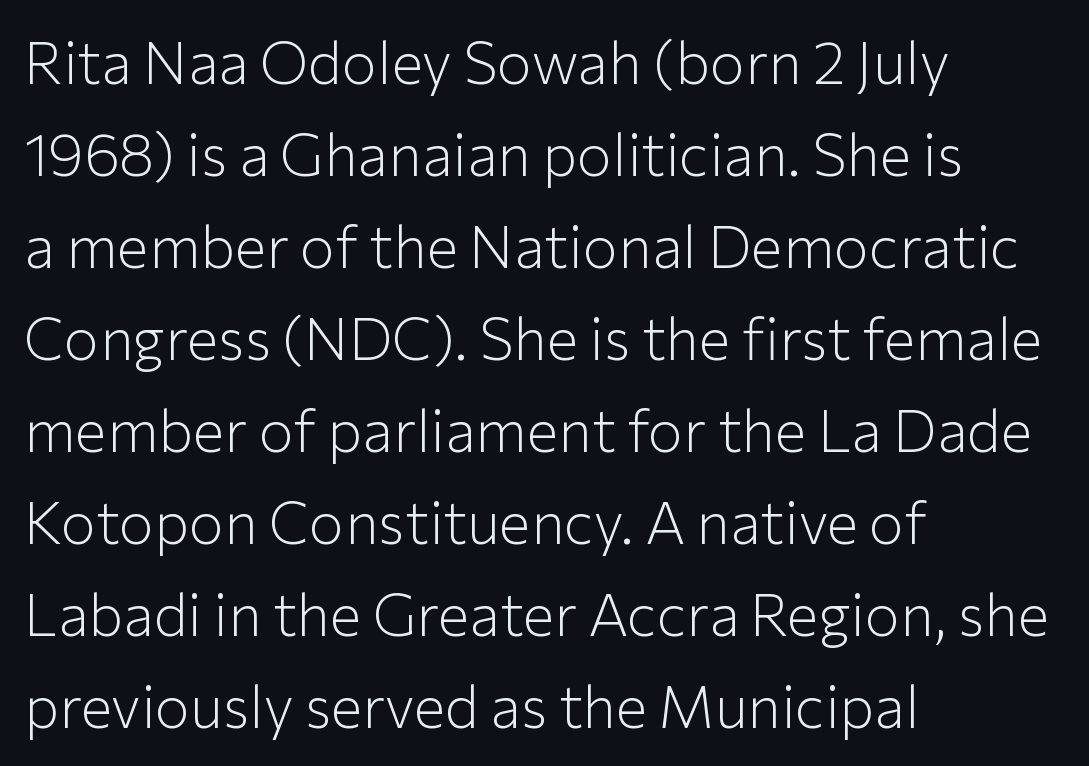
Q: Is the text bold? A: No.
Q: Is the text italic (slanted)? A: No, it is upright.
Q: Is the typeface a serif or a sans-serif typeface? A: Sans-serif.
Q: Is the text underlined? A: No.
Q: How is the paragraph aligned? A: Left-aligned.
Q: Is the spacing between letters normal or unusually wide? A: Normal.
Q: Is the spacing between lines tight, normal or loose? A: Normal.
Q: Width (condensed, normal, or wide)? A: Normal.
Q: Stroke contrast? A: Low.
Q: x-height? A: Medium.
Q: Monospaced? A: No.
